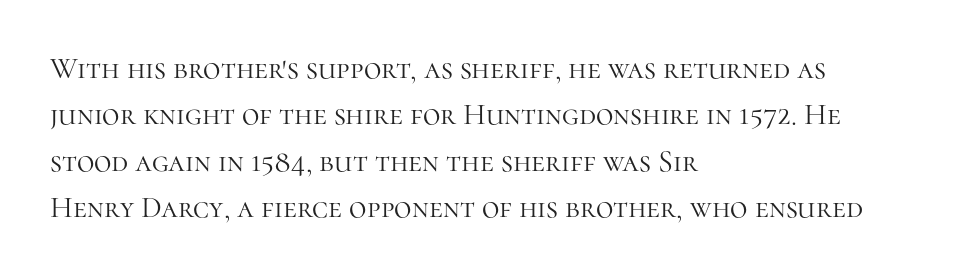
Q: Is the text bold? A: No.
Q: Is the text italic (slanted)? A: No, it is upright.
Q: Is the typeface a serif or a sans-serif typeface? A: Serif.
Q: Is the text underlined? A: No.
Q: How is the paragraph aligned? A: Left-aligned.
Q: Is the spacing between letters normal or unusually wide? A: Normal.
Q: Is the spacing between lines tight, normal or loose? A: Normal.
Q: Width (condensed, normal, or wide)? A: Normal.
Q: Stroke contrast? A: High.
Q: x-height? A: Medium.
Q: Monospaced? A: No.
